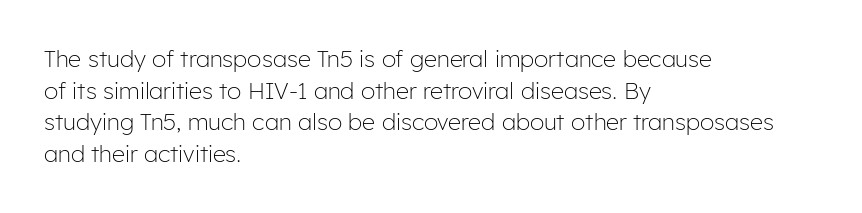
{"italic": "no", "bold": "no", "underline": "no", "align": "left", "line_spacing": "normal", "line_spacing_ratio": 1.38, "letter_spacing": "normal", "letter_spacing_em": 0.0, "glyph_px": 23}
